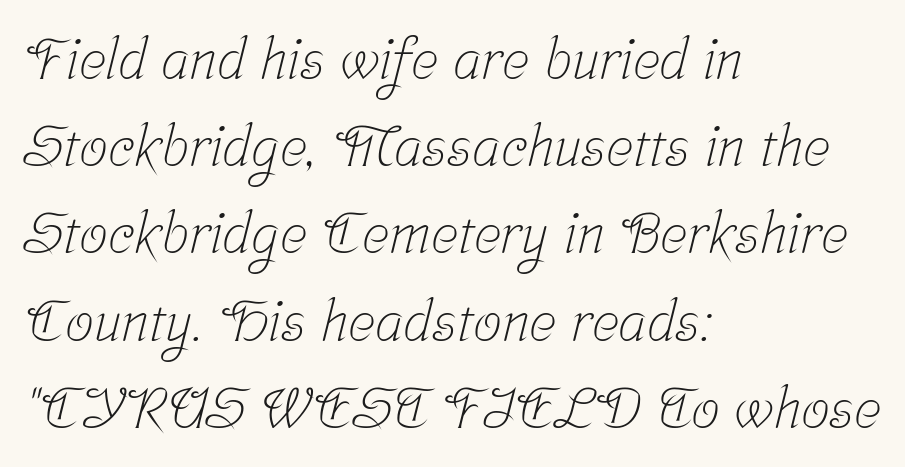
The typesetter chose a ragged-right arrangement here. One glance says typical: line gaps are just what's usual. Type without underlining. The passage shown is typeset with a serif family. The letterforms sit at book weight or below.
